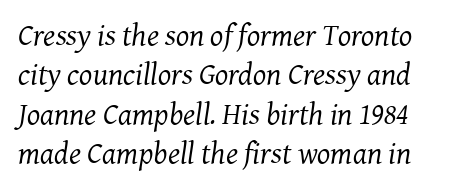
{"serif": "yes", "italic": "yes", "lean": "right", "slant_degrees": 7, "bold": "no", "weight": "regular", "width": "normal", "stroke_contrast": "medium", "x_height": "medium", "monospaced": "no", "underline": "no", "line_spacing": "normal", "line_spacing_ratio": 1.27, "letter_spacing": "normal", "letter_spacing_em": 0.0, "glyph_px": 31}
